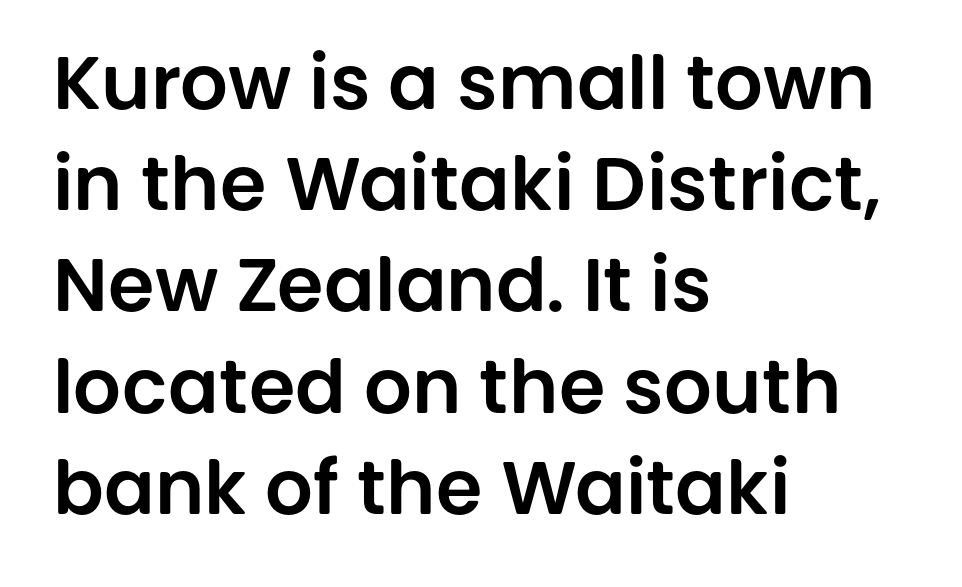
Q: Is the text italic (slanted)? A: No, it is upright.
Q: Is the typeface a serif or a sans-serif typeface? A: Sans-serif.
Q: Is the text underlined? A: No.
Q: How is the paragraph aligned? A: Left-aligned.
Q: Is the spacing between letters normal or unusually wide? A: Normal.
Q: Is the spacing between lines tight, normal or loose? A: Normal.
Q: Width (condensed, normal, or wide)? A: Normal.
Q: Stroke contrast? A: Low.
Q: x-height? A: Large.
Q: Monospaced? A: No.
